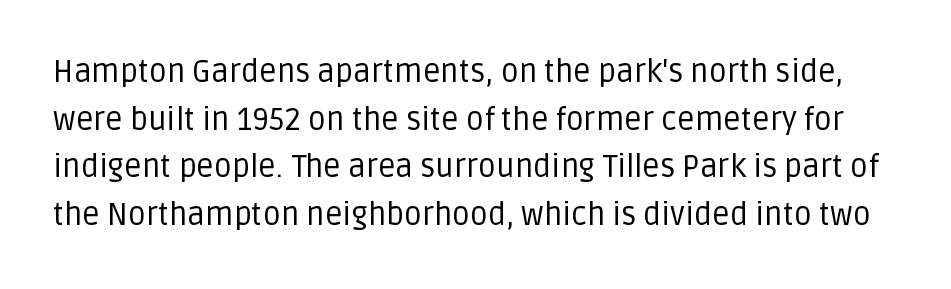
Q: Is the text bold? A: No.
Q: Is the text italic (slanted)? A: No, it is upright.
Q: Is the typeface a serif or a sans-serif typeface? A: Sans-serif.
Q: Is the text underlined? A: No.
Q: Is the spacing between letters normal or unusually wide? A: Normal.
Q: Is the spacing between lines tight, normal or loose? A: Normal.
Q: Width (condensed, normal, or wide)? A: Normal.
Q: Stroke contrast? A: Low.
Q: x-height? A: Large.
Q: Monospaced? A: No.
